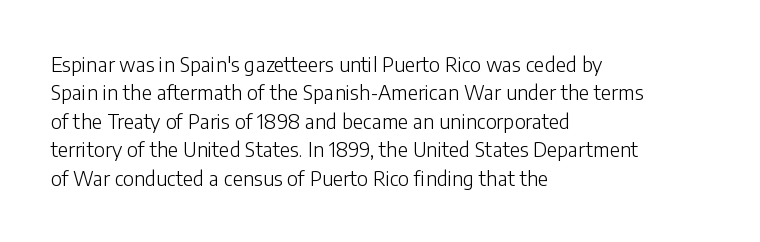
The image shows 20 px text type, upright; set left-aligned, normal line spacing (1.42x), normal letter spacing, not underlined.
